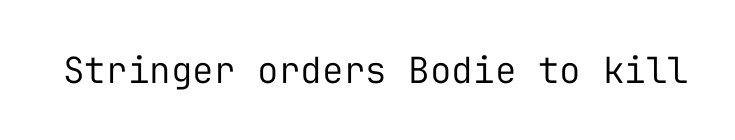
Q: Is the text bold? A: No.
Q: Is the text italic (slanted)? A: No, it is upright.
Q: Is the typeface a serif or a sans-serif typeface? A: Sans-serif.
Q: Is the text underlined? A: No.
Q: Is the spacing between letters normal or unusually wide? A: Normal.
Q: Width (condensed, normal, or wide)? A: Normal.
Q: Stroke contrast? A: Low.
Q: x-height? A: Medium.
Q: Monospaced? A: Yes.
